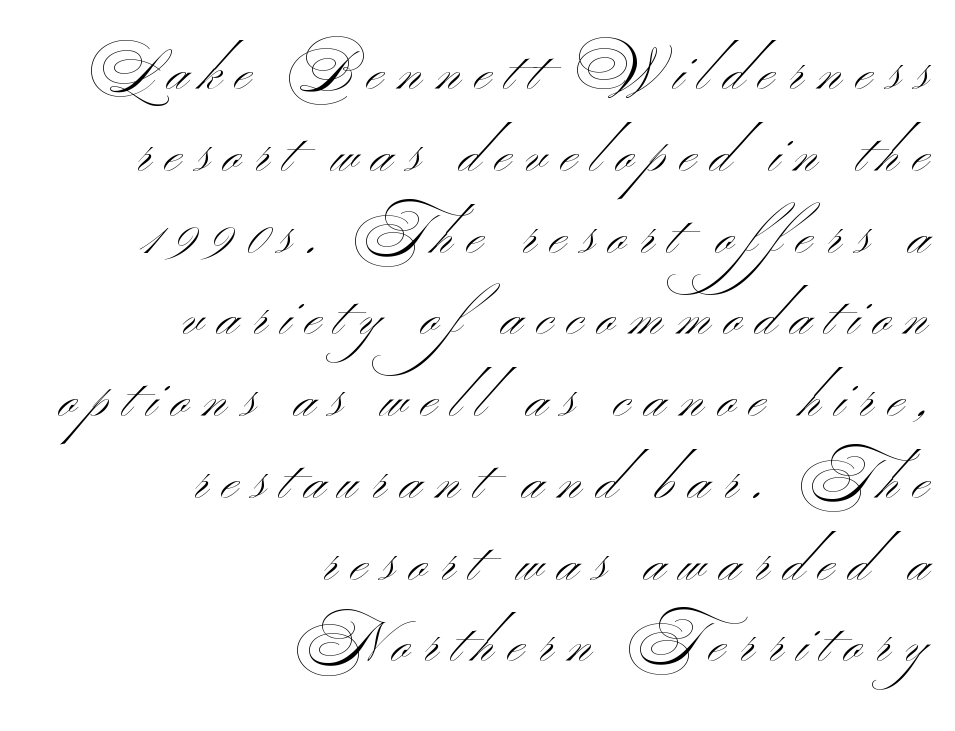
{"serif": "no", "bold": "no", "weight": "light", "width": "wide", "stroke_contrast": "medium", "x_height": "small", "monospaced": "no", "underline": "no", "align": "right", "line_spacing": "normal", "line_spacing_ratio": 1.46, "letter_spacing": "wide", "letter_spacing_em": 0.26, "glyph_px": 56}
